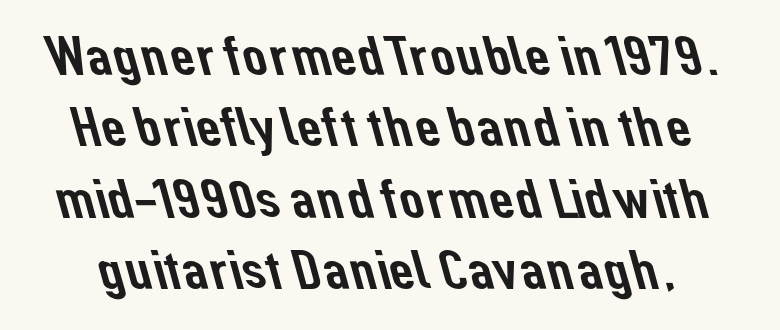
Q: Is the typeface a serif or a sans-serif typeface? A: Sans-serif.
Q: Is the text underlined? A: No.
Q: Is the spacing between letters normal or unusually wide? A: Normal.
Q: Is the spacing between lines tight, normal or loose? A: Normal.
Q: Width (condensed, normal, or wide)? A: Normal.
Q: Stroke contrast? A: Low.
Q: x-height? A: Medium.
Q: Monospaced? A: No.
